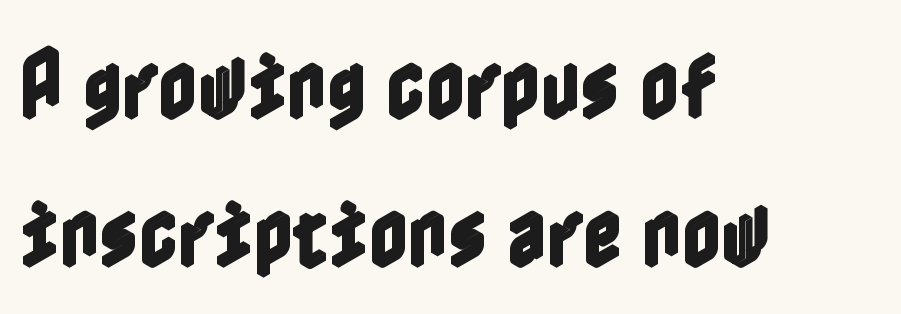
Q: Is the text italic (slanted)? A: No, it is upright.
Q: Is the text underlined? A: No.
Q: How is the paragraph aligned? A: Left-aligned.
Q: Is the spacing between letters normal or unusually wide? A: Normal.
Q: Is the spacing between lines tight, normal or loose? A: Loose.
Q: Width (condensed, normal, or wide)? A: Condensed.
Q: x-height? A: Medium.
